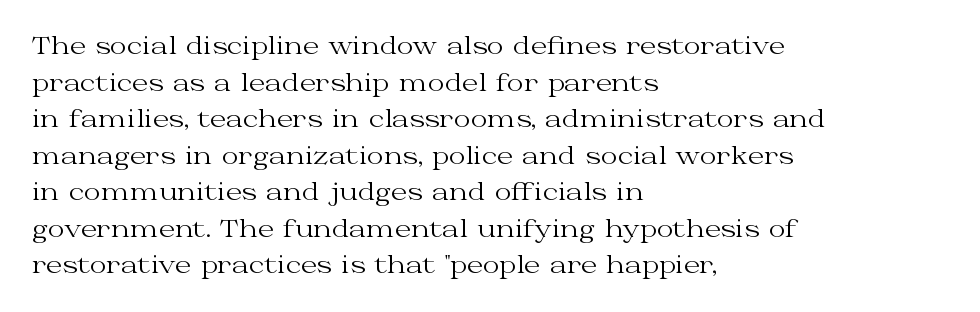
{"italic": "no", "bold": "no", "underline": "no", "align": "left", "line_spacing": "normal", "line_spacing_ratio": 1.59, "letter_spacing": "normal", "letter_spacing_em": 0.0, "glyph_px": 23}
